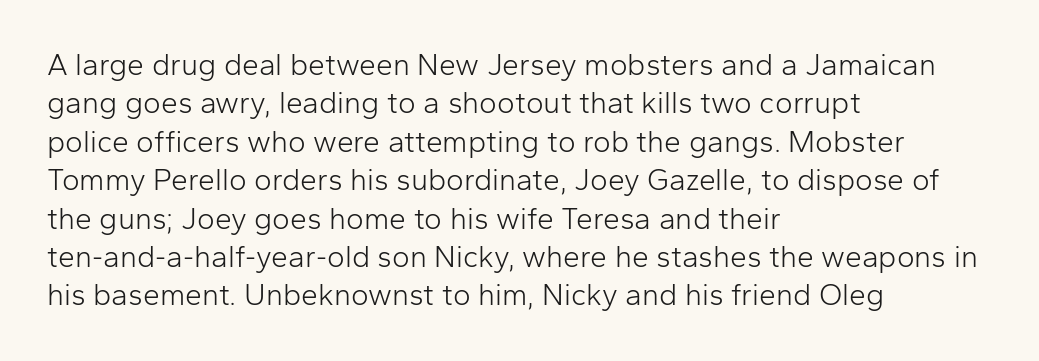
Glance below the letters and you will spot only blank space. Upright lettering throughout. Each letter's strokes conclude bluntly, with no projecting serifs. You could not count columns in this text — the font is proportionally spaced.
